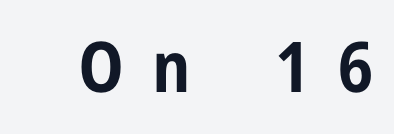
Think of a printed novel: that variable character pitch is what you see here. The glyphs are unaccompanied by any horizontal stroke below them. This rendering employs a face without finishing strokes, i.e., a sans-serif. Upright lettering throughout.
